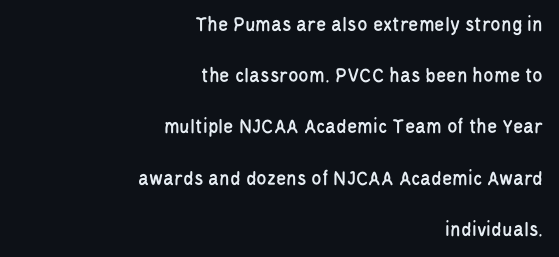
Ordinary non-slanted type is in use. The block of text is sparse from top to bottom, with ample space between rows. Reading down the block, your eye finds every line finishing at a fixed right position. The string is rendered with underlining switched off. Students, note that the glyphs here touch the page at normal intervals.
